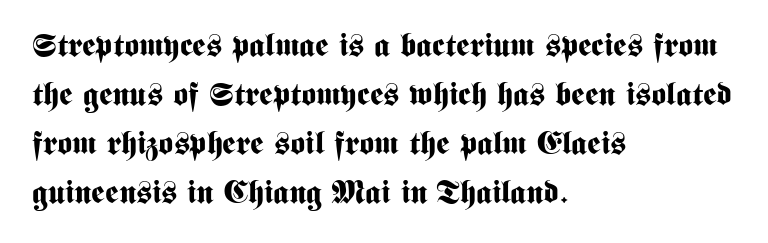
The image shows 32 px bold, condensed sans-serif type, upright; set left-aligned, normal line spacing (1.53x), normal letter spacing, not underlined; medium stroke contrast and a medium x-height.
